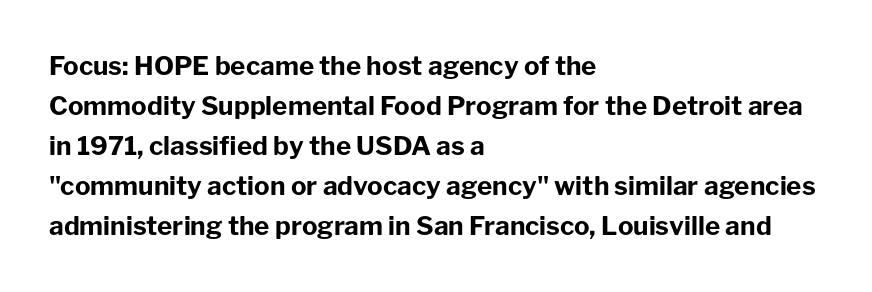
{"italic": "no", "bold": "yes", "underline": "no", "align": "left", "line_spacing": "normal", "line_spacing_ratio": 1.54, "letter_spacing": "normal", "letter_spacing_em": 0.0, "glyph_px": 26}
